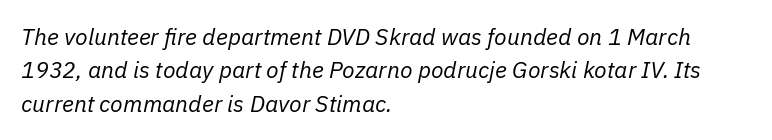
Notice how descenders clear the ascenders below comfortably — that's standard leading. The ragged edge is on the right, which tells us the setting is flush left. Quick note: italic. Each word holds together tightly as a unit, with standard inter-letter gaps. Underlining? Definitely not there. Stem width sits at or under what a default text font uses.
